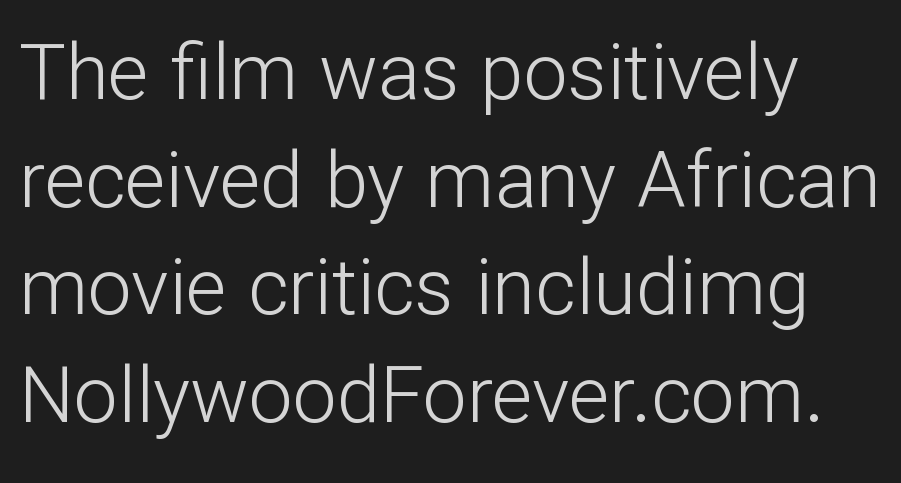
Q: Is the text bold? A: No.
Q: Is the text italic (slanted)? A: No, it is upright.
Q: Is the typeface a serif or a sans-serif typeface? A: Sans-serif.
Q: Is the text underlined? A: No.
Q: Is the spacing between letters normal or unusually wide? A: Normal.
Q: Is the spacing between lines tight, normal or loose? A: Normal.
Q: Width (condensed, normal, or wide)? A: Normal.
Q: Stroke contrast? A: Low.
Q: x-height? A: Medium.
Q: Monospaced? A: No.
